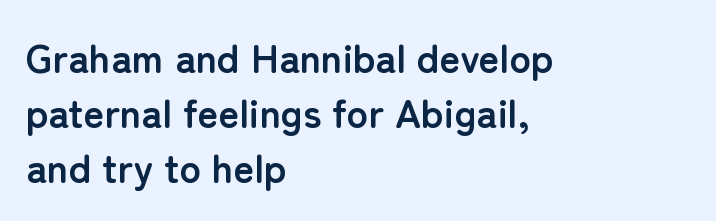
Q: Is the text bold? A: Yes.
Q: Is the text italic (slanted)? A: No, it is upright.
Q: Is the typeface a serif or a sans-serif typeface? A: Sans-serif.
Q: Is the text underlined? A: No.
Q: How is the paragraph aligned? A: Left-aligned.
Q: Is the spacing between letters normal or unusually wide? A: Normal.
Q: Is the spacing between lines tight, normal or loose? A: Normal.
Q: Width (condensed, normal, or wide)? A: Normal.
Q: Stroke contrast? A: Low.
Q: x-height? A: Medium.
Q: Monospaced? A: No.
